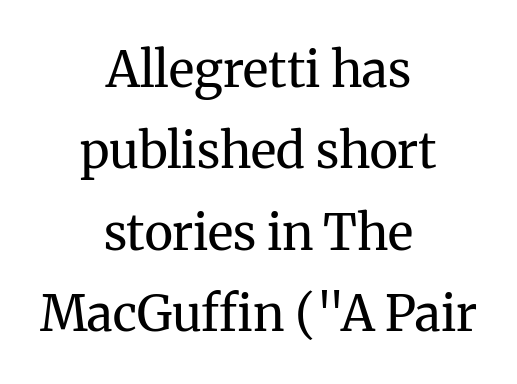
Q: Is the text bold? A: No.
Q: Is the text italic (slanted)? A: No, it is upright.
Q: Is the typeface a serif or a sans-serif typeface? A: Serif.
Q: Is the text underlined? A: No.
Q: How is the paragraph aligned? A: Centered.
Q: Is the spacing between letters normal or unusually wide? A: Normal.
Q: Is the spacing between lines tight, normal or loose? A: Normal.
Q: Width (condensed, normal, or wide)? A: Normal.
Q: Stroke contrast? A: Medium.
Q: x-height? A: Medium.
Q: Monospaced? A: No.
